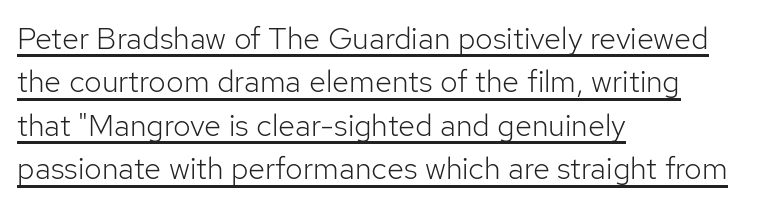
{"serif": "no", "italic": "no", "bold": "no", "weight": "light", "width": "normal", "stroke_contrast": "low", "x_height": "medium", "monospaced": "no", "underline": "yes", "align": "left", "line_spacing": "normal", "line_spacing_ratio": 1.4, "letter_spacing": "normal", "letter_spacing_em": 0.0, "glyph_px": 31}
